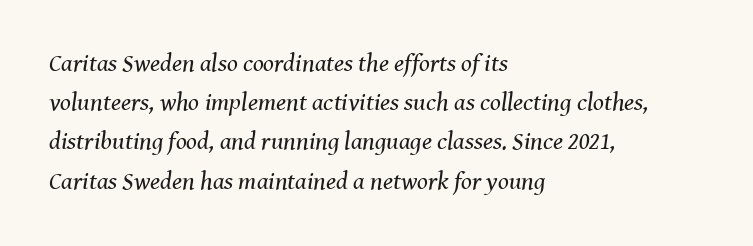
Q: Is the text bold? A: No.
Q: Is the text italic (slanted)? A: Yes, it leans right by about 8 degrees.
Q: Is the text underlined? A: No.
Q: How is the paragraph aligned? A: Left-aligned.
Q: Is the spacing between letters normal or unusually wide? A: Normal.
Q: Is the spacing between lines tight, normal or loose? A: Normal.
